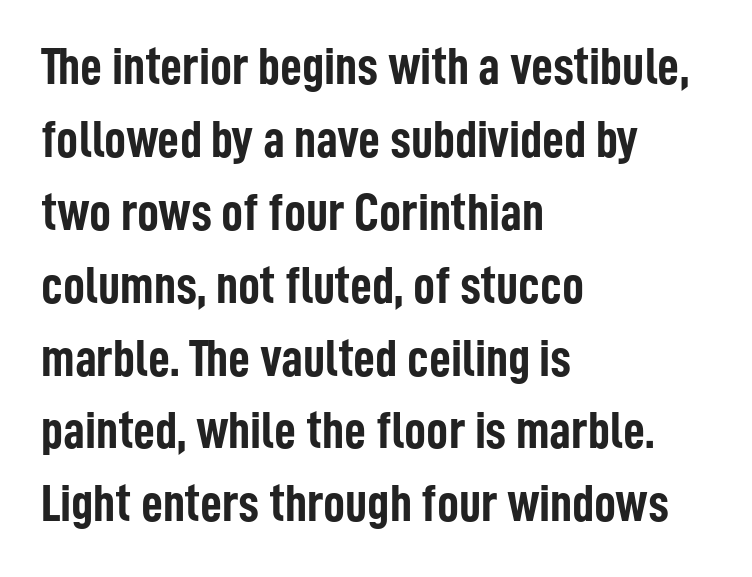
{"serif": "no", "italic": "no", "bold": "yes", "weight": "semibold", "width": "condensed", "stroke_contrast": "low", "x_height": "medium", "monospaced": "no", "underline": "no", "align": "left", "line_spacing": "normal", "line_spacing_ratio": 1.35, "letter_spacing": "normal", "letter_spacing_em": 0.0, "glyph_px": 54}
